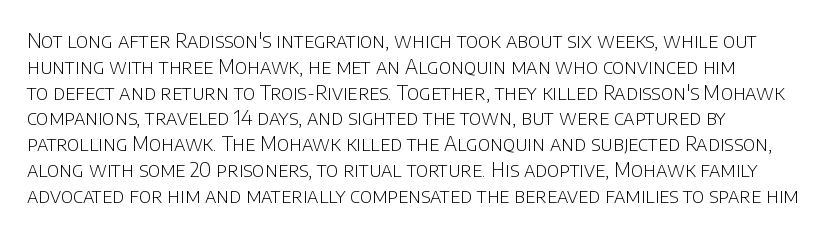
{"italic": "no", "bold": "no", "underline": "no", "line_spacing": "normal", "line_spacing_ratio": 1.29, "letter_spacing": "normal", "letter_spacing_em": 0.0, "glyph_px": 20}
